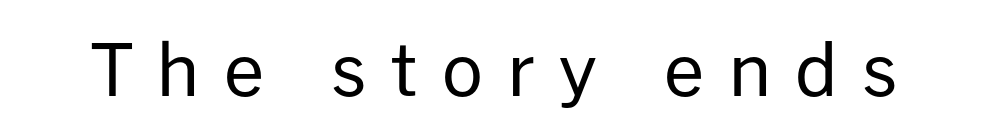
The face looks like a standard text weight, possibly lighter. A typesetter would label this face a sans. When letters stand straight like this, we call the style roman or upright. Here the designer chose a conventional face with non-uniform glyph widths. No word sits above an underline.
